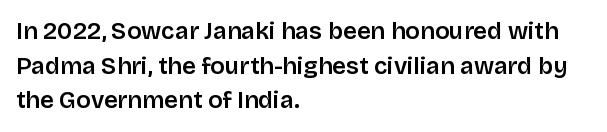
The image shows 24 px text type, upright; set left-aligned, normal line spacing (1.44x), normal letter spacing, not underlined.
